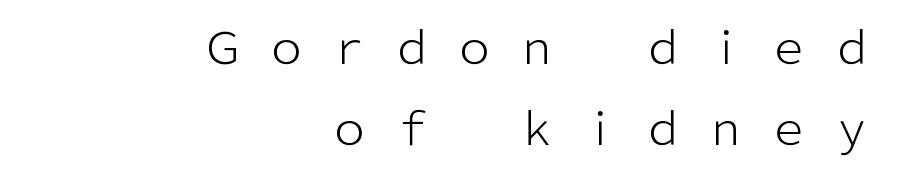
The baseline area is clear. It's the straight-up-and-down kind of type. Characters follow at a spacing far wider than the type designer built in. No chunkiness to these letters — they're not bold. These lines are rendered in a variable-pitch font. Letterform terminals end flat and unadorned throughout the passage.
